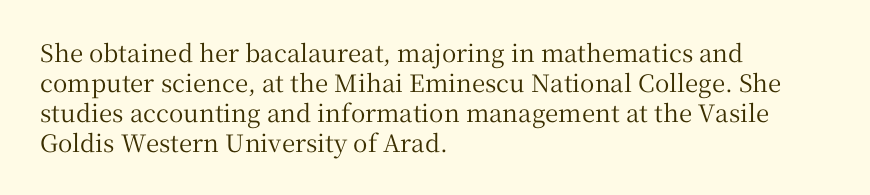
The image shows 24 px text type, upright; set left-aligned, normal line spacing (1.25x), normal letter spacing, not underlined.
